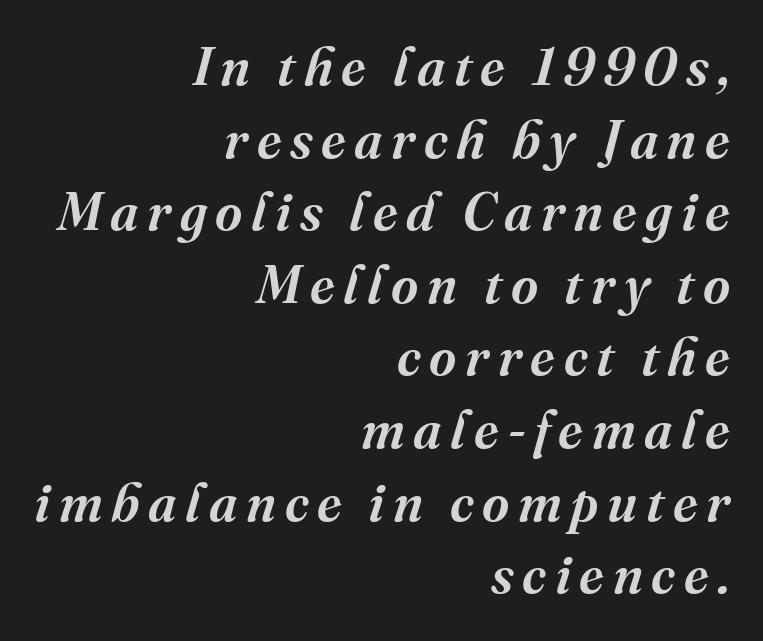
This sample uses a serif face. Each letter keeps its own natural width here, so spacing adapts to shape. A semibold gives these letters moderate extra thickness, short of bold. Tall strokes in this sample are angled rather than plumb. The vertical gap from one line to the next is medium.
